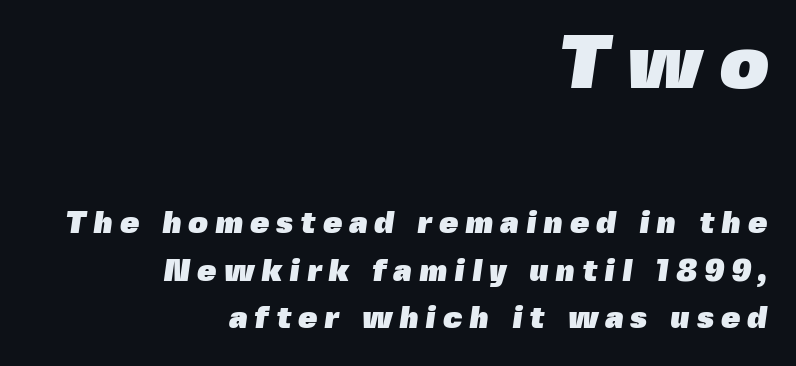
Q: Is the text bold? A: Yes.
Q: Is the typeface a serif or a sans-serif typeface? A: Sans-serif.
Q: Is the text underlined? A: No.
Q: How is the paragraph aligned? A: Right-aligned.
Q: Is the spacing between letters normal or unusually wide? A: Unusually wide.
Q: Is the spacing between lines tight, normal or loose? A: Normal.
Q: Which block of text is set in a larger size, the first (top) or the second (bottom)? A: The first (top) one.
Q: Width (condensed, normal, or wide)? A: Normal.
Q: x-height? A: Medium.
Q: Monospaced? A: No.
